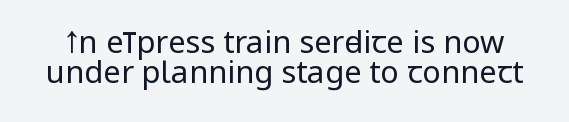
Q: Is the text bold? A: No.
Q: Is the text italic (slanted)? A: No, it is upright.
Q: Is the typeface a serif or a sans-serif typeface? A: Sans-serif.
Q: Is the text underlined? A: No.
Q: Is the spacing between letters normal or unusually wide? A: Normal.
Q: Is the spacing between lines tight, normal or loose? A: Tight.
Q: Width (condensed, normal, or wide)? A: Condensed.
Q: Stroke contrast? A: Low.
Q: x-height? A: Large.
Q: Monospaced? A: No.
